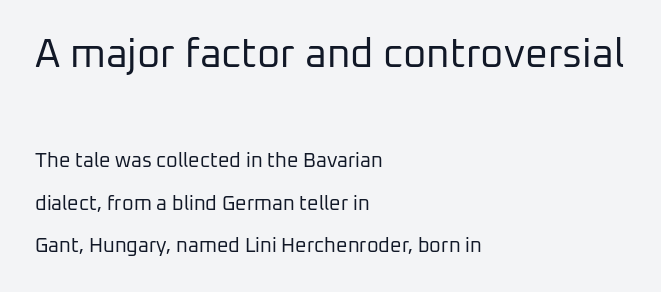
The image shows 40 px regular-weight sans-serif type, upright; set left-aligned, loose line spacing (2.11x), normal letter spacing, not underlined; the first (top) block is 2.0x larger; low stroke contrast and a medium x-height.
